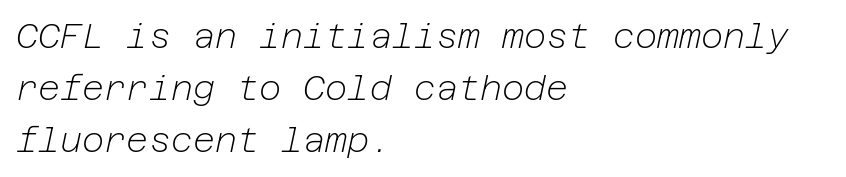
{"italic": "yes", "lean": "right", "slant_degrees": 12, "bold": "no", "weight": "light", "width": "normal", "stroke_contrast": "low", "x_height": "medium", "underline": "no", "align": "left", "line_spacing": "normal", "line_spacing_ratio": 1.53, "letter_spacing": "normal", "letter_spacing_em": 0.0, "glyph_px": 34}
